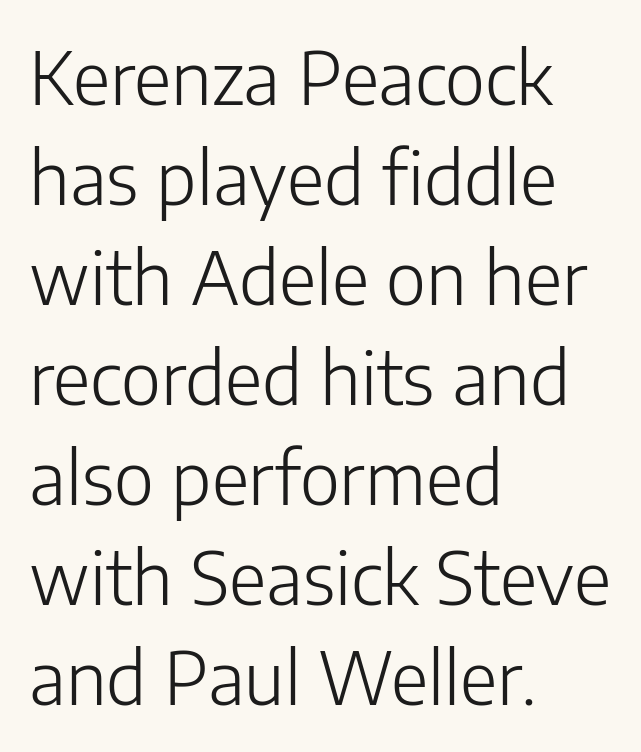
The letters advance in unequal steps, a hallmark of proportional type. The lines sit at an ordinary, default distance from one another. The letterforms sit at book weight or below. The strip under each line holds only bare page.
